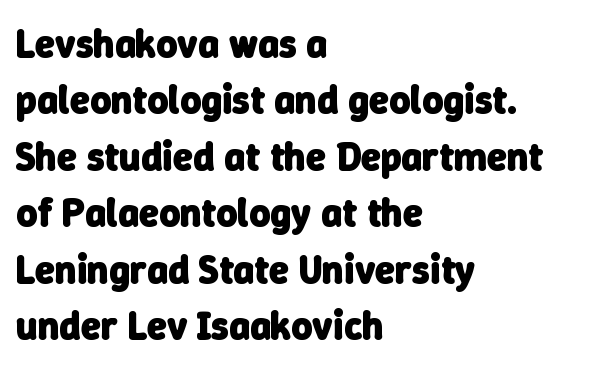
Q: Is the text bold? A: Yes.
Q: Is the typeface a serif or a sans-serif typeface? A: Sans-serif.
Q: Is the text underlined? A: No.
Q: How is the paragraph aligned? A: Left-aligned.
Q: Is the spacing between letters normal or unusually wide? A: Normal.
Q: Is the spacing between lines tight, normal or loose? A: Normal.
Q: Width (condensed, normal, or wide)? A: Normal.
Q: Stroke contrast? A: Low.
Q: x-height? A: Medium.
Q: Monospaced? A: No.
